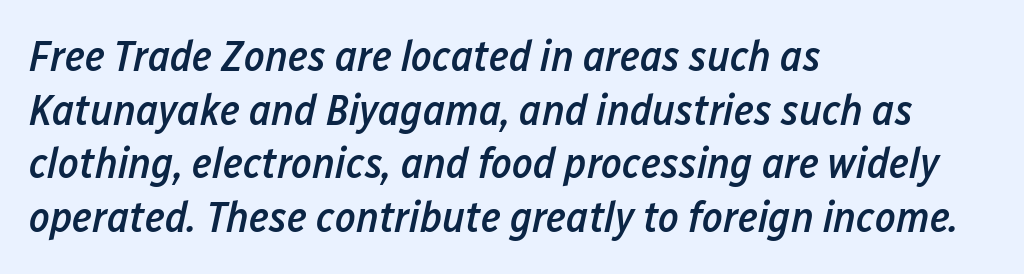
The image shows 44 px semibold, condensed type, italic (leaning right); set left-aligned, line spacing 1.22x, normal letter spacing, not underlined; low stroke contrast and a medium x-height.
